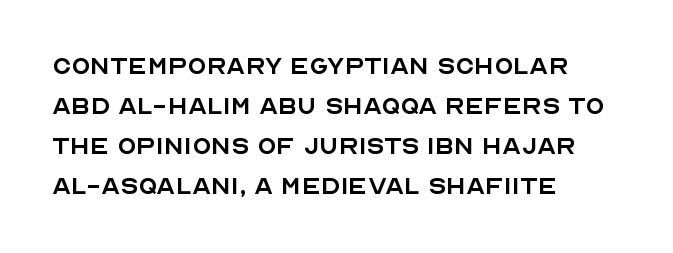
Q: Is the text bold? A: No.
Q: Is the text italic (slanted)? A: No, it is upright.
Q: Is the typeface a serif or a sans-serif typeface? A: Sans-serif.
Q: Is the text underlined? A: No.
Q: How is the paragraph aligned? A: Left-aligned.
Q: Is the spacing between letters normal or unusually wide? A: Normal.
Q: Is the spacing between lines tight, normal or loose? A: Normal.
Q: Width (condensed, normal, or wide)? A: Normal.
Q: x-height? A: Large.
Q: Monospaced? A: No.
